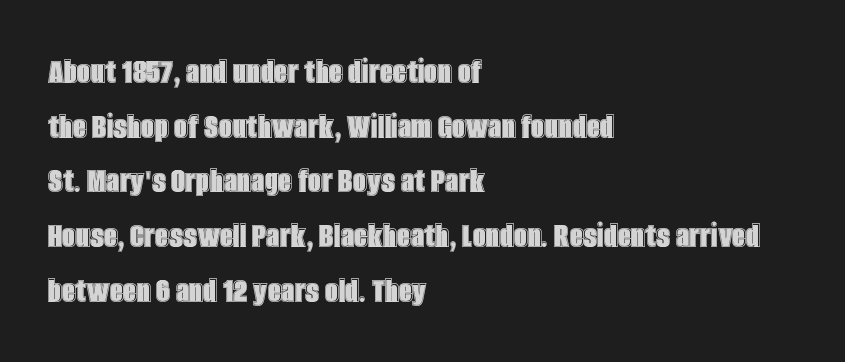
The image shows 38 px condensed type, upright; set left-aligned, normal line spacing (1.44x), normal letter spacing, not underlined; a large x-height.
